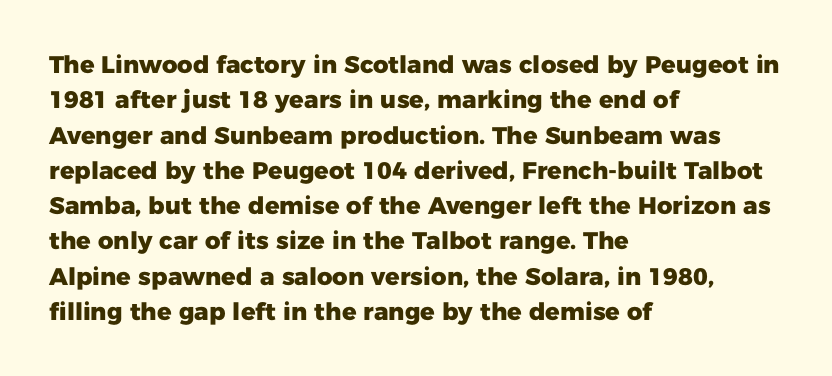
{"italic": "no", "bold": "yes", "underline": "no", "align": "left", "line_spacing": "normal", "line_spacing_ratio": 1.47, "letter_spacing": "normal", "letter_spacing_em": 0.0, "glyph_px": 24}
